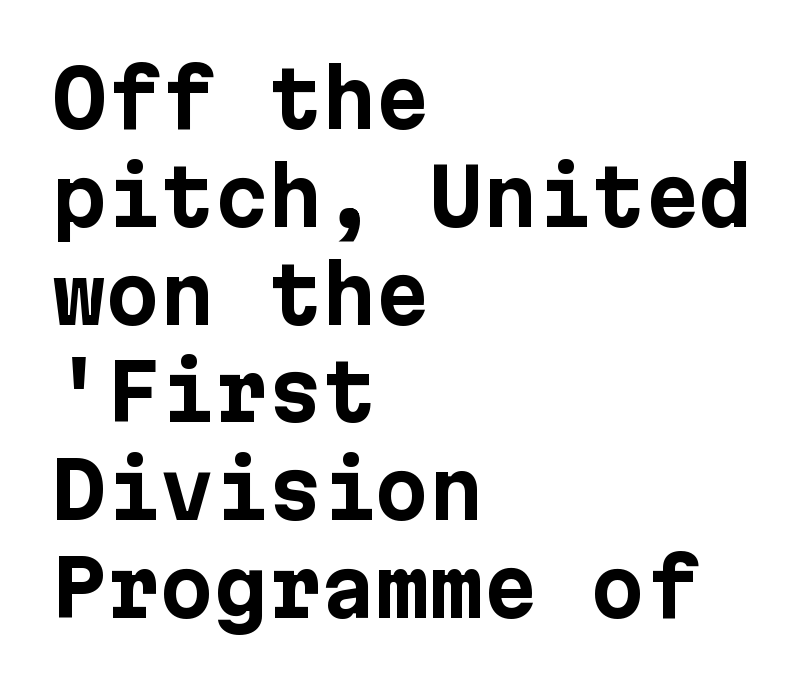
The lettering holds an erect, upright posture throughout. The area under the type is left untouched. Leftover space on each line is placed entirely after the last word. These lines carry a lot of weight — the face is fully bold. Classification — sans serif.
